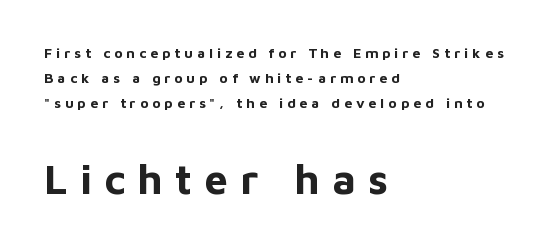
The image shows 42 px bold sans-serif type, upright; set left-aligned, line spacing 1.79x, unusually wide letter spacing (+0.29 em), not underlined; the second (bottom) block is 3.0x larger; low stroke contrast and a medium x-height.
